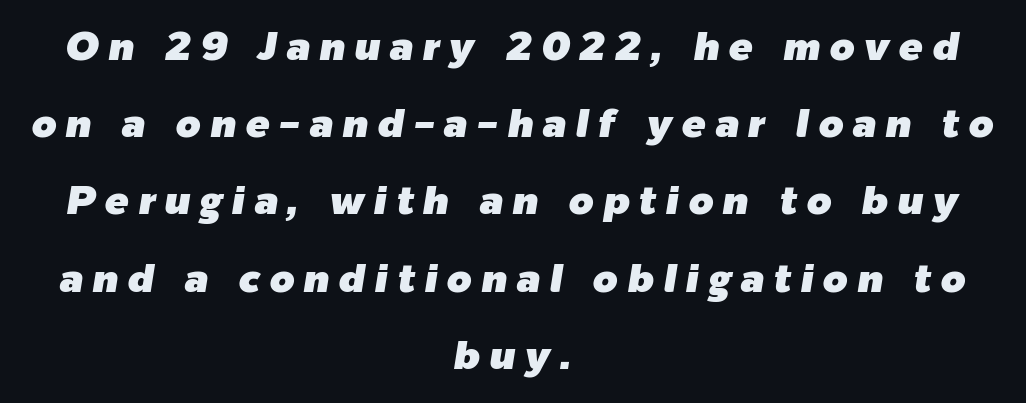
Does the lettering tilt? It does — this is italic. The space directly below the letters is spotless. The type is letterspaced generously, with wide tracking. A typesetter would call this proportional, since set widths differ per character.
